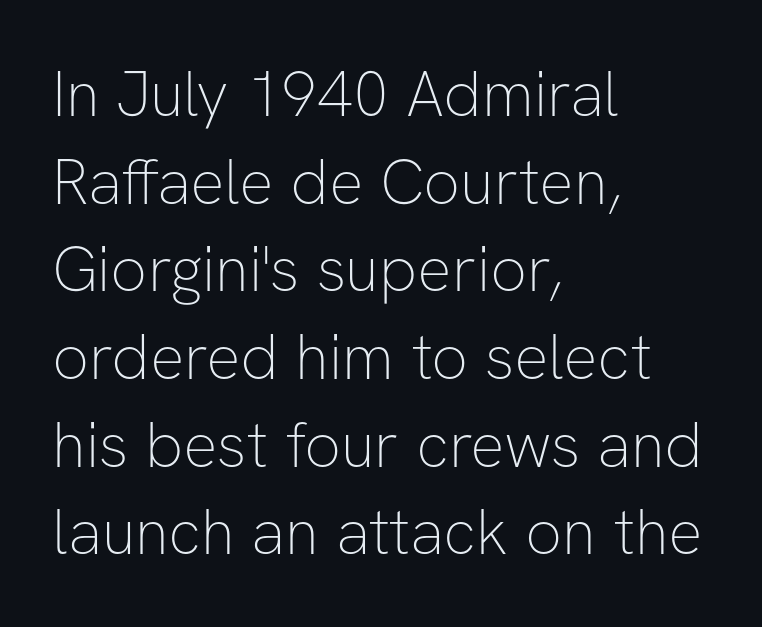
Q: Is the text bold? A: No.
Q: Is the text italic (slanted)? A: No, it is upright.
Q: Is the typeface a serif or a sans-serif typeface? A: Sans-serif.
Q: Is the text underlined? A: No.
Q: How is the paragraph aligned? A: Left-aligned.
Q: Is the spacing between letters normal or unusually wide? A: Normal.
Q: Is the spacing between lines tight, normal or loose? A: Normal.
Q: Width (condensed, normal, or wide)? A: Normal.
Q: Stroke contrast? A: Low.
Q: x-height? A: Medium.
Q: Monospaced? A: No.
